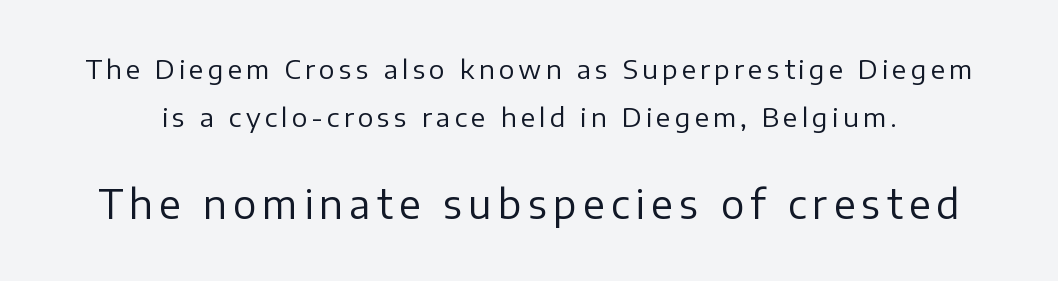
{"serif": "no", "italic": "no", "bold": "no", "weight": "regular", "width": "normal", "stroke_contrast": "low", "x_height": "medium", "monospaced": "no", "underline": "no", "line_spacing_ratio": 1.83, "larger_block": "second", "size_ratio": 1.5, "glyph_px": 39}
